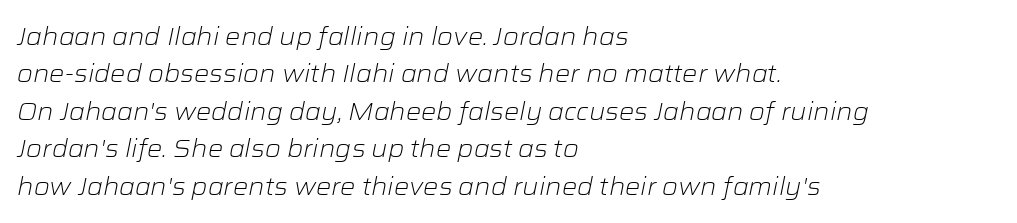
{"italic": "yes", "lean": "right", "slant_degrees": 12, "bold": "no", "underline": "no", "align": "left", "line_spacing": "normal", "line_spacing_ratio": 1.56, "letter_spacing": "normal", "letter_spacing_em": 0.0, "glyph_px": 24}
